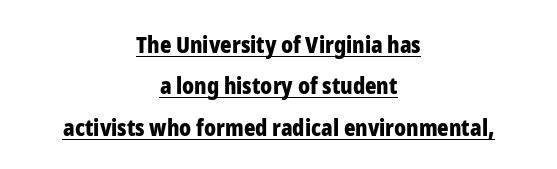
Q: Is the text bold? A: Yes.
Q: Is the text italic (slanted)? A: No, it is upright.
Q: Is the text underlined? A: Yes.
Q: How is the paragraph aligned? A: Centered.
Q: Is the spacing between letters normal or unusually wide? A: Normal.
